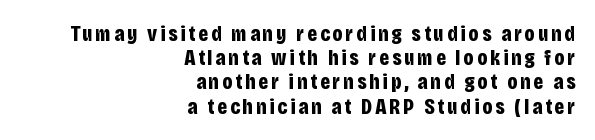
{"italic": "no", "bold": "yes", "underline": "no", "align": "right", "line_spacing": "tight", "line_spacing_ratio": 1.1, "glyph_px": 22}
